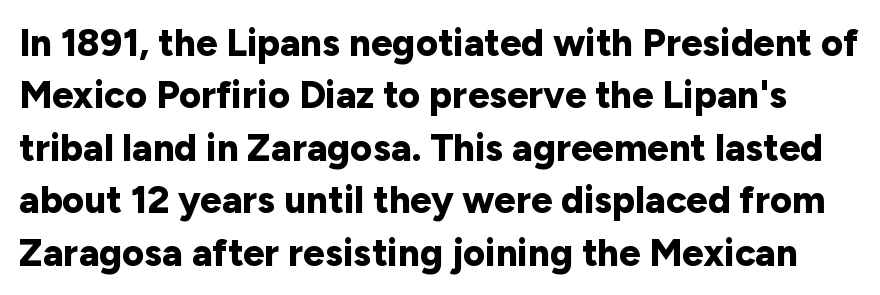
The image shows 38 px bold sans-serif type, upright; set normal line spacing (1.38x), normal letter spacing, not underlined; low stroke contrast and a medium x-height.
